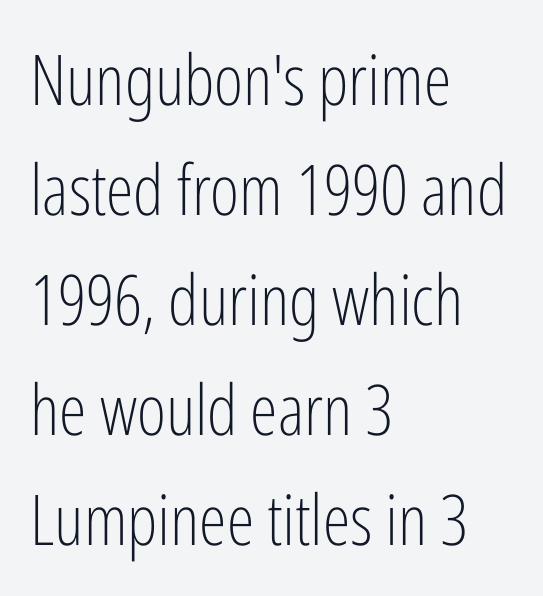
All the whitespace from short lines collects on the right. Do the characters align in a grid? No, the font is proportional. The block of text has a typical density, with ordinary space between rows. The font's upright variant was chosen for this text.
